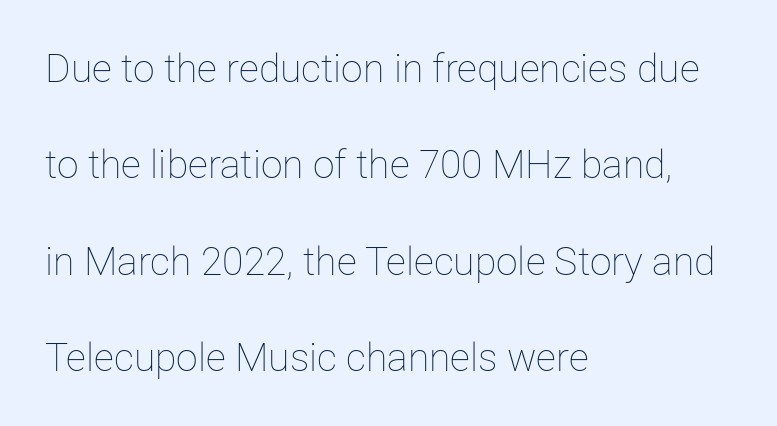
Q: Is the text bold? A: No.
Q: Is the text italic (slanted)? A: No, it is upright.
Q: Is the text underlined? A: No.
Q: How is the paragraph aligned? A: Left-aligned.
Q: Is the spacing between letters normal or unusually wide? A: Normal.
Q: Is the spacing between lines tight, normal or loose? A: Loose.
Q: Width (condensed, normal, or wide)? A: Normal.
Q: Stroke contrast? A: Low.
Q: x-height? A: Medium.
Q: Monospaced? A: No.
